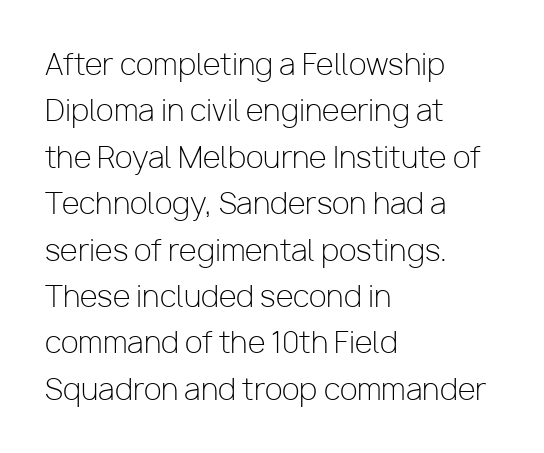
{"serif": "no", "italic": "no", "bold": "no", "weight": "light", "width": "normal", "stroke_contrast": "low", "x_height": "medium", "monospaced": "no", "underline": "no", "align": "left", "line_spacing": "normal", "line_spacing_ratio": 1.6, "letter_spacing": "normal", "letter_spacing_em": 0.0, "glyph_px": 29}
